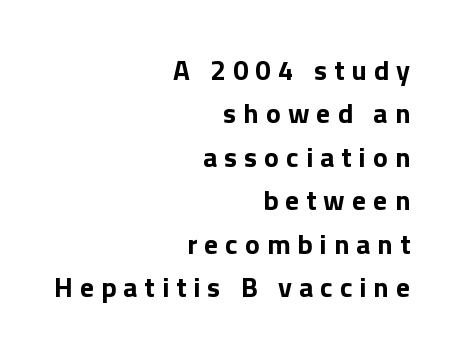
In terms of leading, this rendering sits right in the middle. The letters stand straight up with perfectly vertical stems. Alignment: flush right. This rendering employs a face without finishing strokes, i.e., a sans-serif. Bare-footed words on every line.
